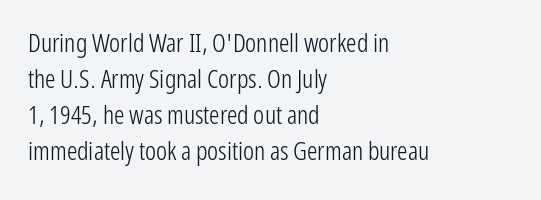
The image shows 26 px text type, upright; set left-aligned, normal line spacing (1.39x), normal letter spacing, not underlined.
